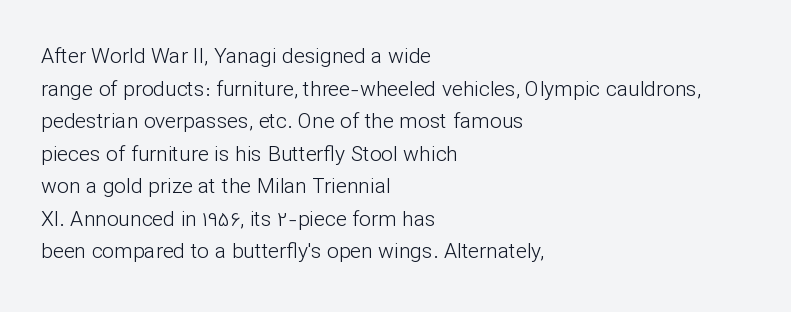
The axis of the letterforms is exactly vertical. Here the glyphs are tracked normally, forming tight word shapes. Descenders hang freely into open space. Line beginnings align vertically; line endings do not. The rows are spaced the way most documents space them.
